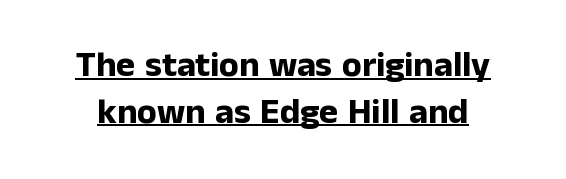
Look at the tracking — it's just the regular setting, nothing added. Unlike a traditional serif, this face leaves its strokes unadorned. A typesetter would call this leading conventional body-copy spacing. The glyphs have the mass of a bold cut.
